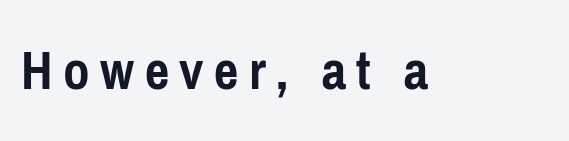
Q: Is the text bold? A: Yes.
Q: Is the text italic (slanted)? A: No, it is upright.
Q: Is the typeface a serif or a sans-serif typeface? A: Sans-serif.
Q: Is the text underlined? A: No.
Q: Width (condensed, normal, or wide)? A: Condensed.
Q: Stroke contrast? A: Low.
Q: x-height? A: Medium.
Q: Monospaced? A: No.
